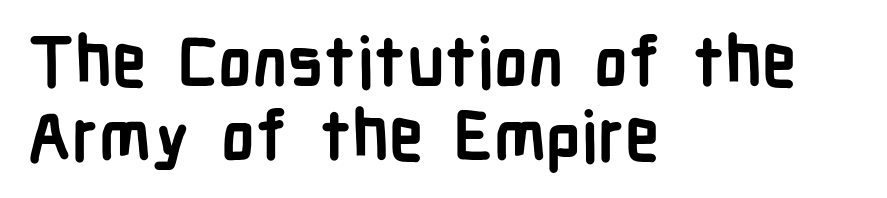
The image shows 69 px semibold, condensed sans-serif type, upright; set left-aligned, tight line spacing (1.07x), normal letter spacing, not underlined; low stroke contrast and a medium x-height.
